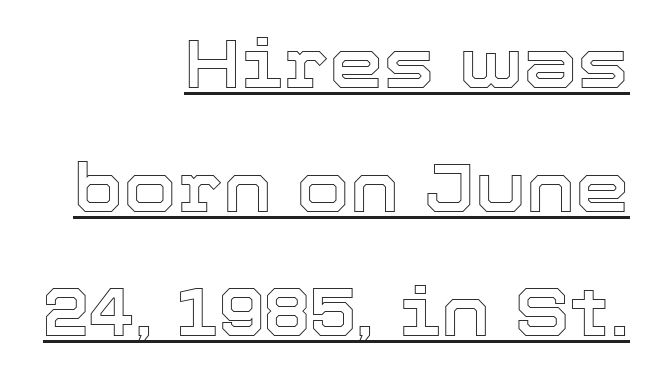
The image shows 69 px text type, upright; set right-aligned, line spacing 1.8x, normal letter spacing, underlined; a medium x-height.
